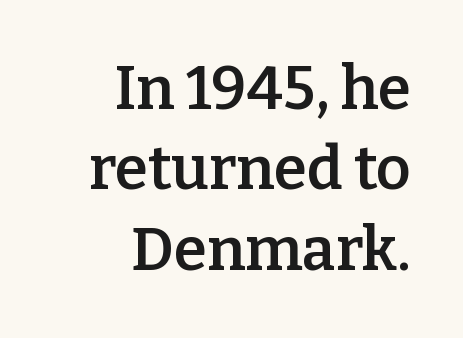
Q: Is the text bold? A: Semi-bold.
Q: Is the text italic (slanted)? A: No, it is upright.
Q: Is the typeface a serif or a sans-serif typeface? A: Serif.
Q: Is the text underlined? A: No.
Q: How is the paragraph aligned? A: Right-aligned.
Q: Is the spacing between letters normal or unusually wide? A: Normal.
Q: Is the spacing between lines tight, normal or loose? A: Normal.
Q: Width (condensed, normal, or wide)? A: Normal.
Q: Stroke contrast? A: Low.
Q: x-height? A: Medium.
Q: Monospaced? A: No.
